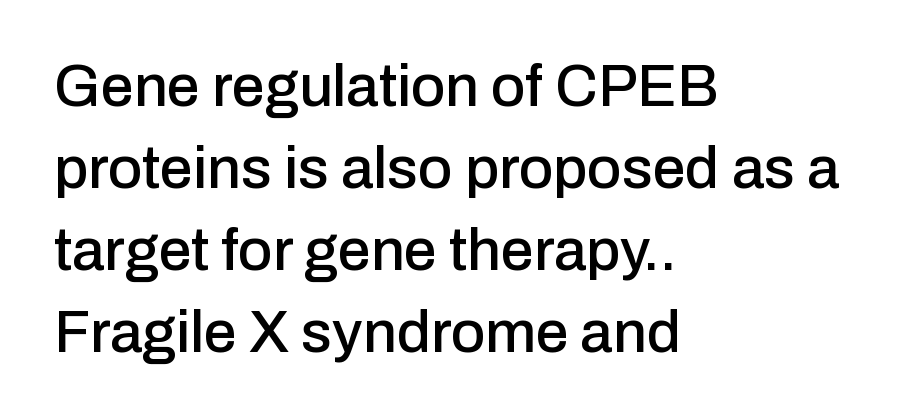
Q: Is the text italic (slanted)? A: No, it is upright.
Q: Is the typeface a serif or a sans-serif typeface? A: Sans-serif.
Q: Is the text underlined? A: No.
Q: How is the paragraph aligned? A: Left-aligned.
Q: Is the spacing between letters normal or unusually wide? A: Normal.
Q: Is the spacing between lines tight, normal or loose? A: Normal.
Q: Width (condensed, normal, or wide)? A: Normal.
Q: Stroke contrast? A: Low.
Q: x-height? A: Medium.
Q: Monospaced? A: No.
